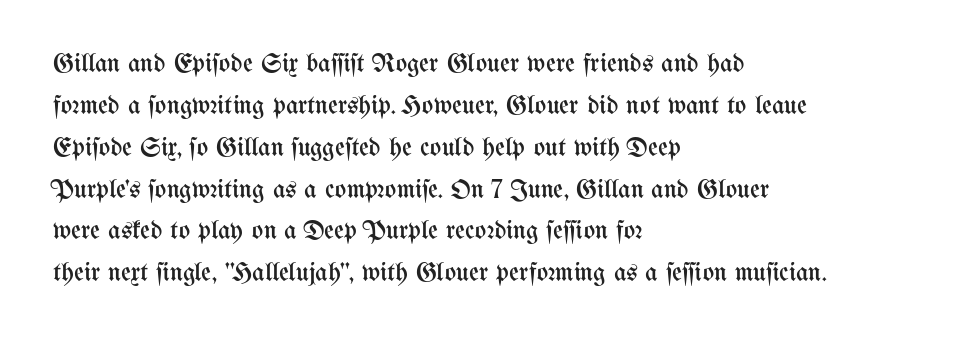
Anything drawn beneath the words? Only blank space. Each word holds together tightly as a unit, with standard inter-letter gaps. Each stroke keeps to a modest, everyday thickness or less. Normally led — the rows are evenly, conventionally spaced. In CSS terms this would be text-align: left. Does the lettering tilt? It doesn't — this is upright.
